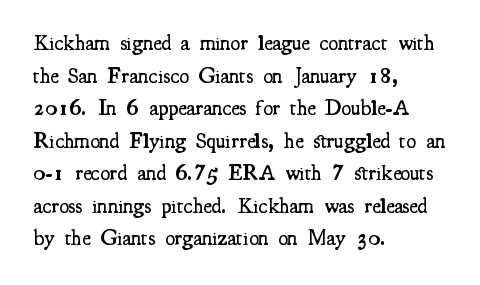
The image shows 22 px text type, upright; set left-aligned, normal line spacing (1.48x), normal letter spacing, not underlined.
